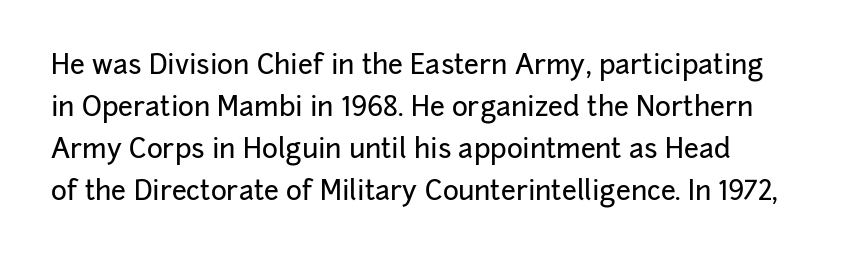
The image shows 27 px text type, upright; set left-aligned, normal line spacing (1.55x), normal letter spacing, not underlined.
